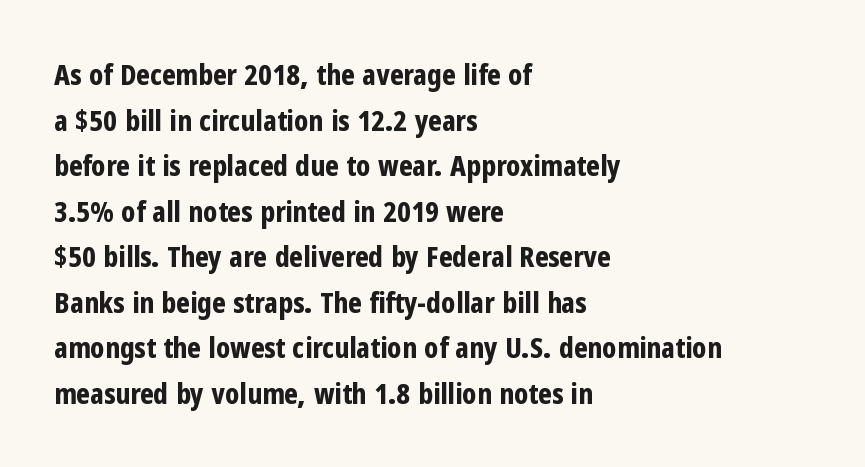
The image shows 29 px bold, condensed sans-serif type, upright; set left-aligned, normal line spacing (1.57x), normal letter spacing, not underlined; low stroke contrast and a medium x-height.
